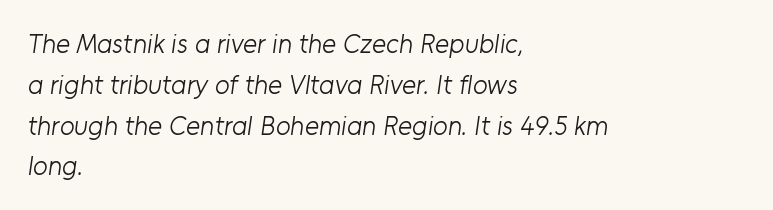
Q: Is the text bold? A: No.
Q: Is the text underlined? A: No.
Q: How is the paragraph aligned? A: Left-aligned.
Q: Is the spacing between letters normal or unusually wide? A: Normal.
Q: Is the spacing between lines tight, normal or loose? A: Normal.
